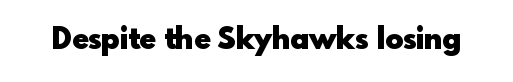
Tracking value appears to be zero — textbook default spacing. The rendering uses natural spacing where letterforms have individual widths. Underline: absent. Chunky letters — that's bold for sure. The text was rendered using a sans face with plain stroke endings. Characters remain perfectly vertical along every line.
